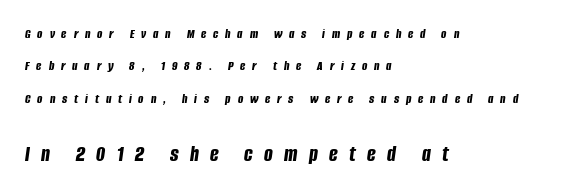
{"italic": "yes", "lean": "right", "slant_degrees": 8, "bold": "yes", "underline": "no", "align": "left", "line_spacing": "loose", "line_spacing_ratio": 2.31, "letter_spacing": "wide", "letter_spacing_em": 0.49, "larger_block": "second", "size_ratio": 1.64, "glyph_px": 23}
